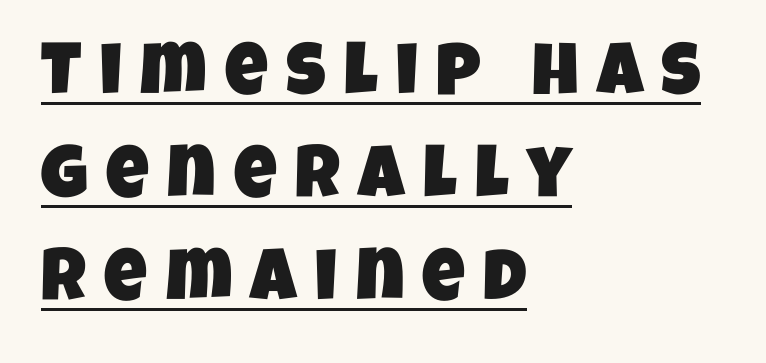
The image shows 74 px condensed sans-serif type; set left-aligned, normal line spacing (1.39x), unusually wide letter spacing (+0.25 em), underlined; low stroke contrast and a large x-height.
